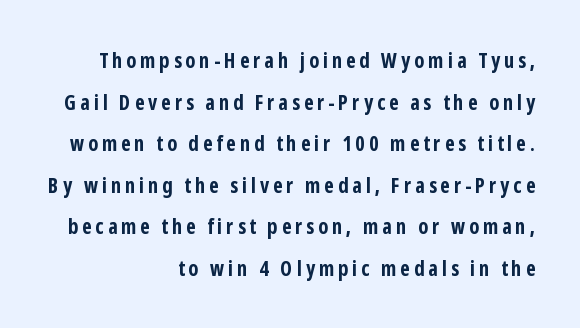
Q: Is the text bold? A: Yes.
Q: Is the text italic (slanted)? A: No, it is upright.
Q: Is the text underlined? A: No.
Q: How is the paragraph aligned? A: Right-aligned.
Q: Is the spacing between lines tight, normal or loose? A: Loose.
